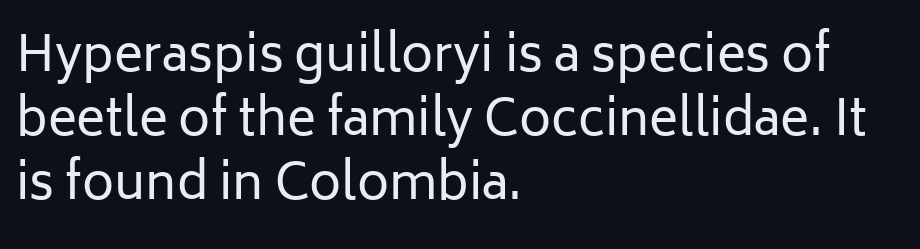
Stem width sits at or under what a default text font uses. Does the lettering tilt? It doesn't — this is upright. Casual observation: everything's shoved over to the left. Regular leading. Note the varied advance widths — an 'i' is clearly narrower than an 'm'. Between one letter and the next there's only the usual sliver of space.
